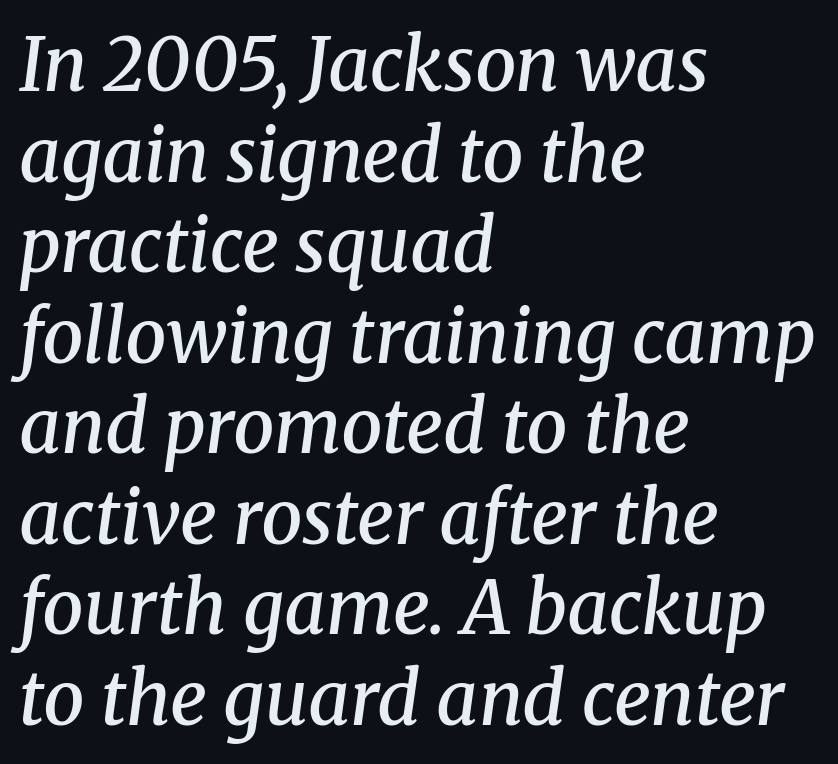
Compared with typical body copy, the letter spacing here is the same. Serif or sans? Serif — the stroke terminals have little feet. The letters are slanted; this is an italic face. Every letter is mildly thick-stroked: semibold rather than bold. The paragraph has a hard left edge and a soft right edge. A clean baseline with only descenders dipping below it.
